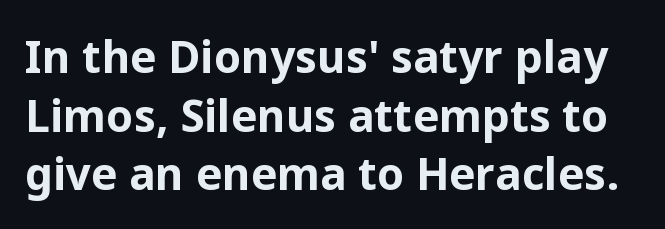
Q: Is the text bold? A: Yes.
Q: Is the text italic (slanted)? A: No, it is upright.
Q: Is the typeface a serif or a sans-serif typeface? A: Sans-serif.
Q: Is the text underlined? A: No.
Q: Is the spacing between letters normal or unusually wide? A: Normal.
Q: Is the spacing between lines tight, normal or loose? A: Normal.
Q: Width (condensed, normal, or wide)? A: Normal.
Q: Stroke contrast? A: Low.
Q: x-height? A: Medium.
Q: Monospaced? A: No.
